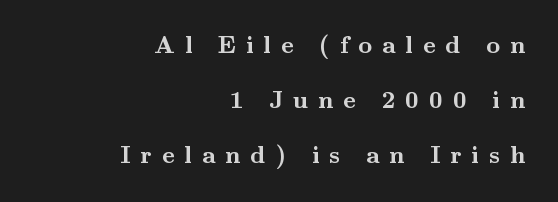
{"italic": "no", "bold": "yes", "underline": "no", "align": "right", "line_spacing": "loose", "line_spacing_ratio": 2.3, "letter_spacing": "wide", "letter_spacing_em": 0.41, "glyph_px": 24}
